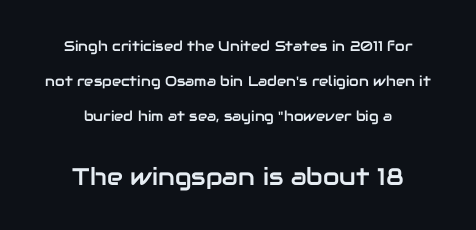
The image shows 24 px text type, upright; set centered, loose line spacing (2.5x), normal letter spacing, not underlined; the second (bottom) block is 1.71x larger.
